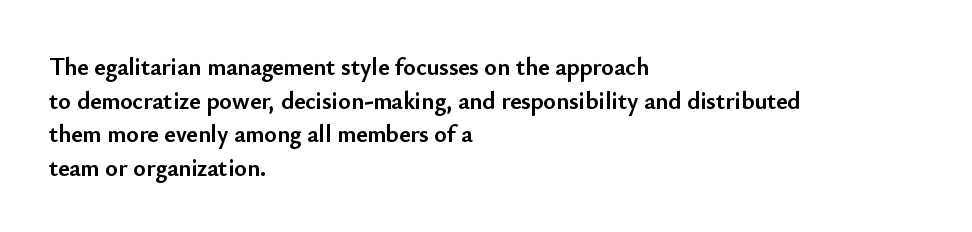
Any mark beneath the type? The region is blank. Regular leading. The face used here is rendered with its standard letterfit. These words are printed bold, with thick strokes throughout. Italic? Not at all — the glyphs are vertical. Left-aligned paragraph, ragged on the right.
